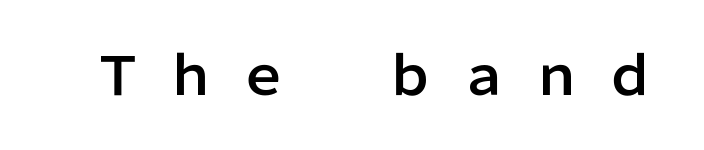
{"serif": "no", "italic": "no", "width": "normal", "stroke_contrast": "low", "x_height": "medium", "monospaced": "no", "underline": "no", "letter_spacing": "wide", "letter_spacing_em": 0.38, "glyph_px": 53}
